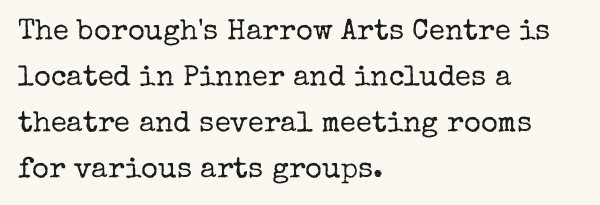
{"serif": "yes", "italic": "no", "bold": "no", "weight": "regular", "width": "normal", "stroke_contrast": "low", "x_height": "medium", "monospaced": "no", "underline": "no", "align": "left", "line_spacing": "normal", "line_spacing_ratio": 1.59, "letter_spacing": "normal", "letter_spacing_em": 0.0, "glyph_px": 29}
